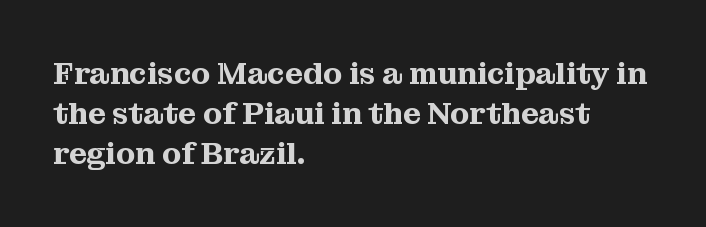
The rendering uses natural spacing where letterforms have individual widths. The letters carry serifs — small finishing strokes at the ends of their stems. In terms of leading, this rendering sits right in the middle. Bare-footed words on every line. Is the letter spacing exaggerated? No — it looks like the ordinary default. These lines stack with their left ends in a neat column.
